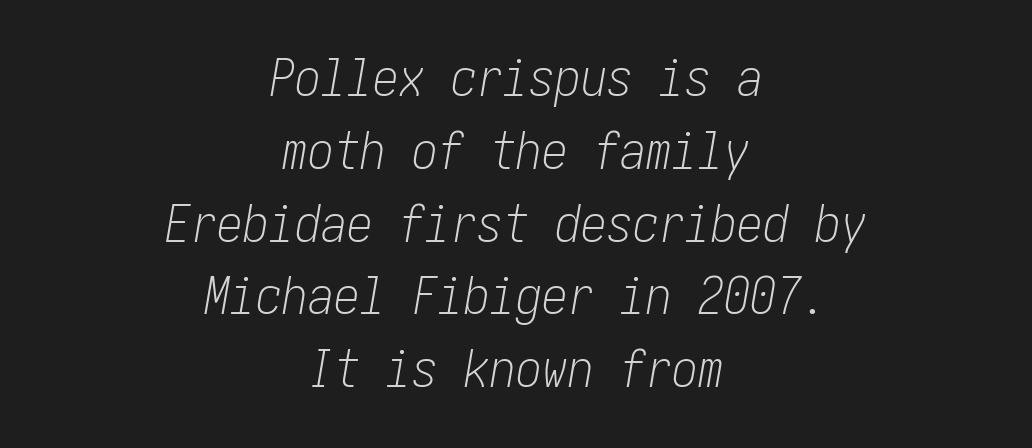
{"italic": "yes", "lean": "right", "slant_degrees": 10, "bold": "no", "weight": "light", "width": "condensed", "stroke_contrast": "low", "x_height": "medium", "underline": "no", "align": "center", "line_spacing": "normal", "line_spacing_ratio": 1.4, "letter_spacing": "normal", "letter_spacing_em": 0.0, "glyph_px": 52}
